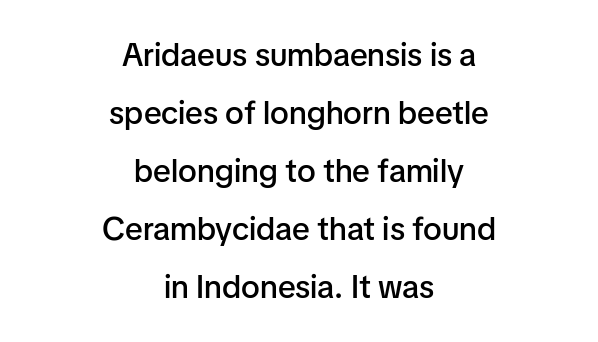
Every row of glyphs is offset so its center matches the block's center. Caption: semibold face, moderately heavy strokes. The letterforms sit shoulder to shoulder at normal distance. Each letter keeps its own natural width here, so spacing adapts to shape. The lettering holds an erect, upright posture throughout.
